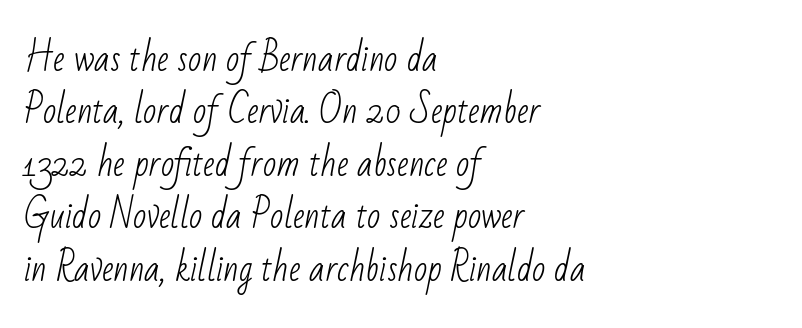
Is this a sans? Yes — the strokes have no serifs. The foot of each line stays bare and open. Line beginnings align vertically; line endings do not. Looks like regular typesetting: each glyph gets only the width it needs.
